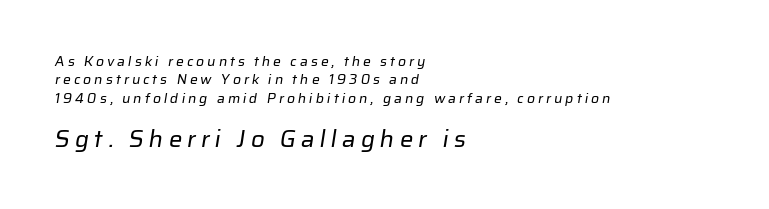
{"bold": "no", "underline": "no", "align": "left", "line_spacing": "normal", "line_spacing_ratio": 1.31, "letter_spacing": "wide", "letter_spacing_em": 0.21, "larger_block": "second", "size_ratio": 1.71, "glyph_px": 24}
